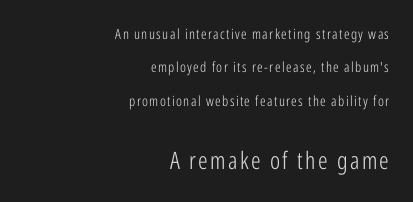
The lettering holds an erect, upright posture throughout. The space directly below the letters is spotless. Unbolded letterforms with no extra heft. One-word summary of the alignment: right. This block would shrink considerably if given ordinary leading; it's expanded now. You get the small type first, then a jump to larger type.
